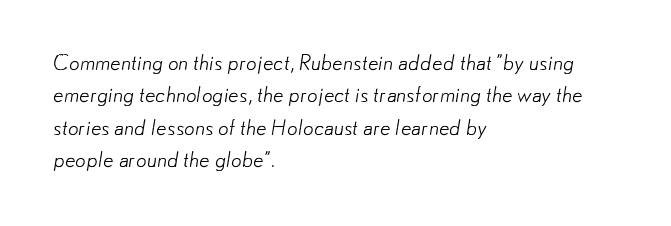
Q: Is the text bold? A: No.
Q: Is the text underlined? A: No.
Q: How is the paragraph aligned? A: Left-aligned.
Q: Is the spacing between letters normal or unusually wide? A: Normal.
Q: Is the spacing between lines tight, normal or loose? A: Normal.
